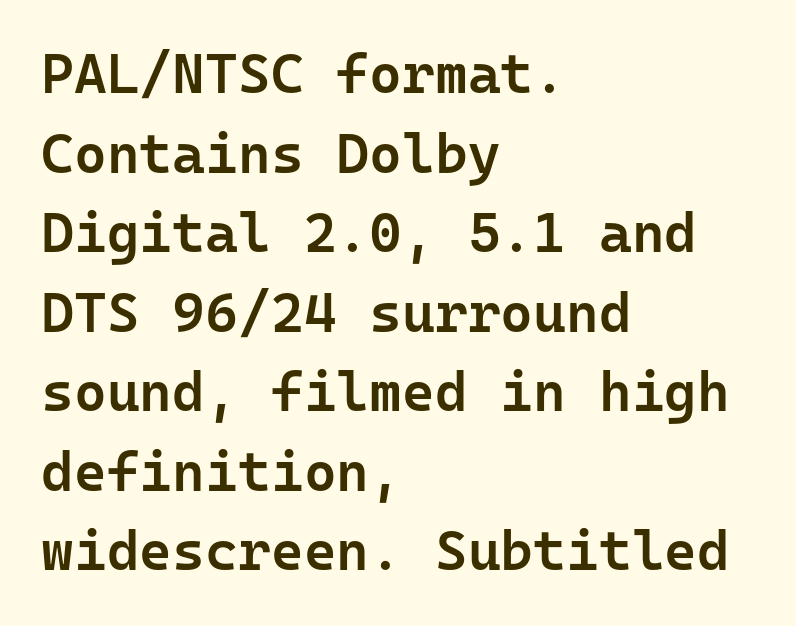
Q: Is the text bold? A: Semi-bold.
Q: Is the text italic (slanted)? A: No, it is upright.
Q: Is the typeface a serif or a sans-serif typeface? A: Sans-serif.
Q: Is the text underlined? A: No.
Q: How is the paragraph aligned? A: Left-aligned.
Q: Is the spacing between letters normal or unusually wide? A: Normal.
Q: Is the spacing between lines tight, normal or loose? A: Normal.
Q: Width (condensed, normal, or wide)? A: Normal.
Q: Stroke contrast? A: Low.
Q: x-height? A: Medium.
Q: Monospaced? A: Yes.
